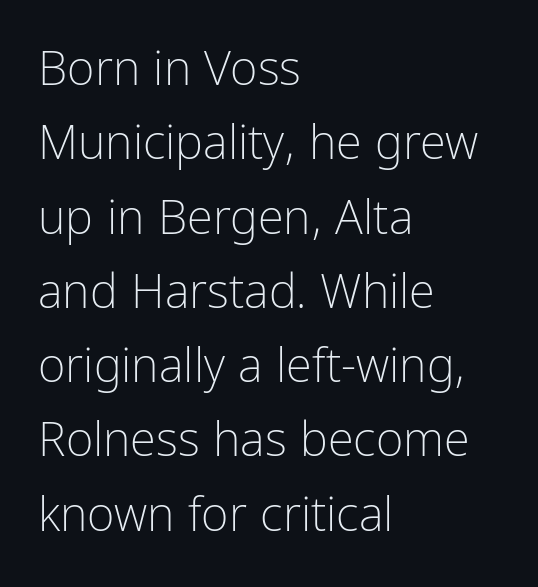
No extra tracking has been applied to these lines. Unmarked baselines from the first word to the last. Line starts are locked; line ends wander. The passage shown is not bold in any degree. Do the letters lean? They stand straight. Horizontal bands of white between lines are of average thickness.
